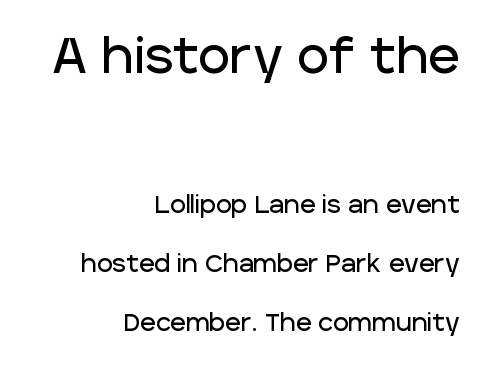
The image shows 49 px sans-serif type, upright; set right-aligned, loose line spacing (2.46x), normal letter spacing, not underlined; the first (top) block is 2.04x larger; low stroke contrast and a large x-height.
